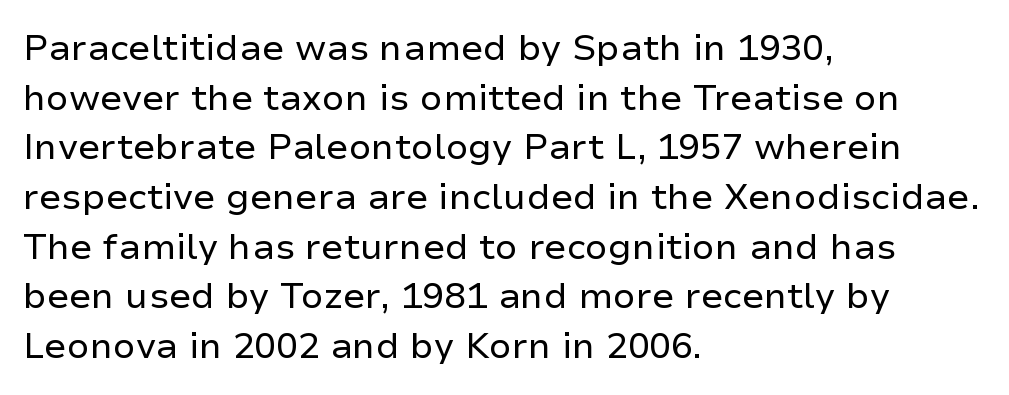
The image shows 36 px regular-weight sans-serif type, upright; set left-aligned, normal line spacing (1.38x), normal letter spacing, not underlined; low stroke contrast and a medium x-height.
